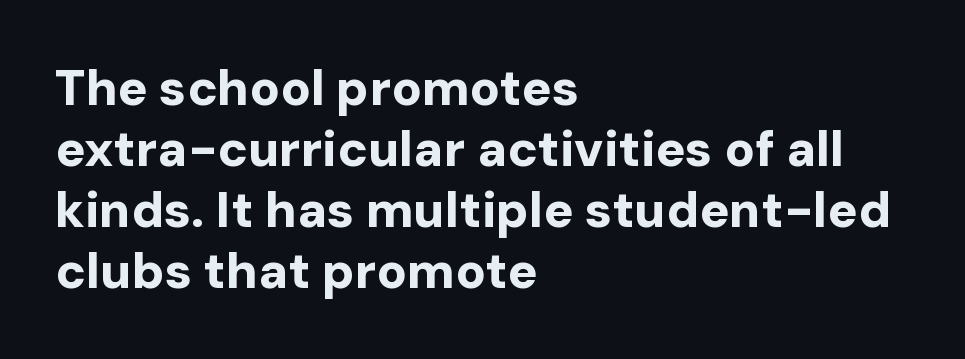
Q: Is the text bold? A: Yes.
Q: Is the text italic (slanted)? A: No, it is upright.
Q: Is the typeface a serif or a sans-serif typeface? A: Sans-serif.
Q: Is the text underlined? A: No.
Q: How is the paragraph aligned? A: Left-aligned.
Q: Is the spacing between letters normal or unusually wide? A: Normal.
Q: Width (condensed, normal, or wide)? A: Normal.
Q: Stroke contrast? A: Low.
Q: x-height? A: Medium.
Q: Monospaced? A: No.
